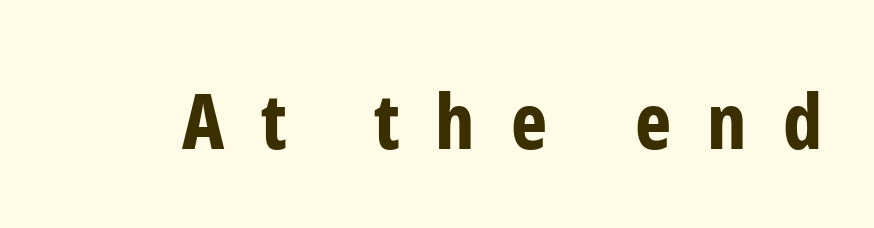
The image shows 77 px bold, condensed sans-serif type, upright; set unusually wide letter spacing (+0.47 em), not underlined; low stroke contrast and a medium x-height.
